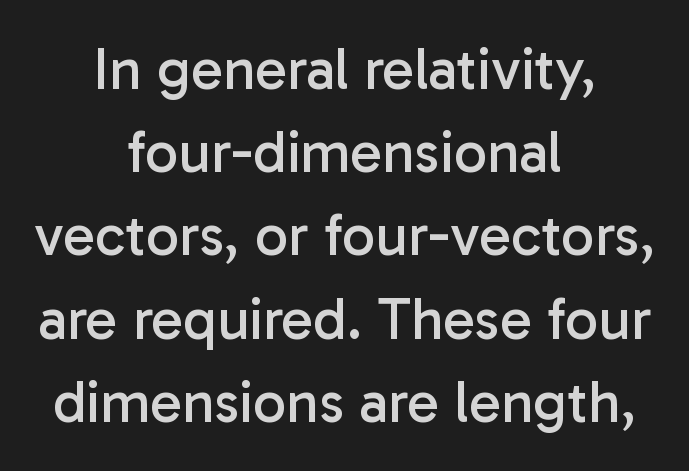
Glyph-to-glyph distance matches everyday printed text. Horizontal alignment here is central, giving a formal, balanced look. Lines of text with bare space underneath. Reading down the column, the eye jumps a familiar distance to each next line. Letterform terminals end flat and unadorned throughout the passage.
